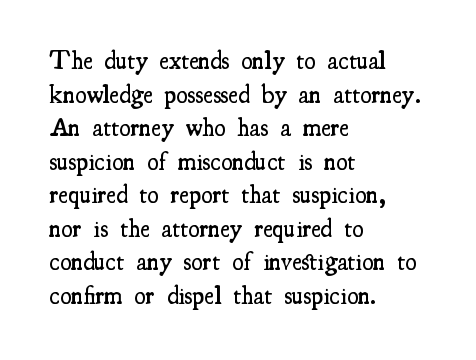
{"italic": "no", "bold": "semi", "underline": "no", "align": "left", "line_spacing": "normal", "line_spacing_ratio": 1.29, "letter_spacing": "normal", "letter_spacing_em": 0.0, "glyph_px": 26}
